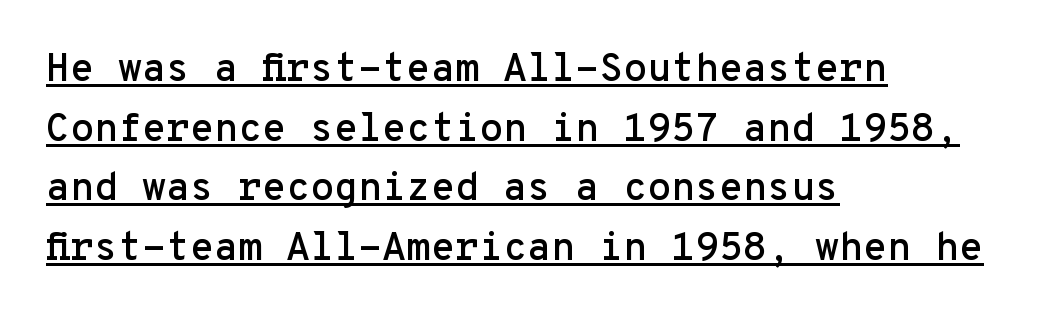
Q: Is the text italic (slanted)? A: No, it is upright.
Q: Is the typeface a serif or a sans-serif typeface? A: Sans-serif.
Q: Is the text underlined? A: Yes.
Q: How is the paragraph aligned? A: Left-aligned.
Q: Is the spacing between letters normal or unusually wide? A: Normal.
Q: Is the spacing between lines tight, normal or loose? A: Normal.
Q: Width (condensed, normal, or wide)? A: Normal.
Q: Stroke contrast? A: Low.
Q: x-height? A: Medium.
Q: Monospaced? A: Yes.
